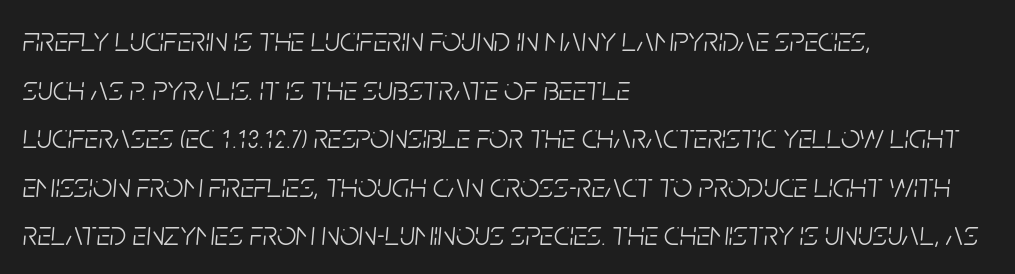
Q: Is the text bold? A: No.
Q: Is the text italic (slanted)? A: Yes, it leans right by about 5 degrees.
Q: Is the text underlined? A: No.
Q: How is the paragraph aligned? A: Left-aligned.
Q: Is the spacing between letters normal or unusually wide? A: Normal.
Q: Is the spacing between lines tight, normal or loose? A: Normal.
Q: Width (condensed, normal, or wide)? A: Condensed.
Q: Stroke contrast? A: Low.
Q: x-height? A: Large.
Q: Monospaced? A: No.
